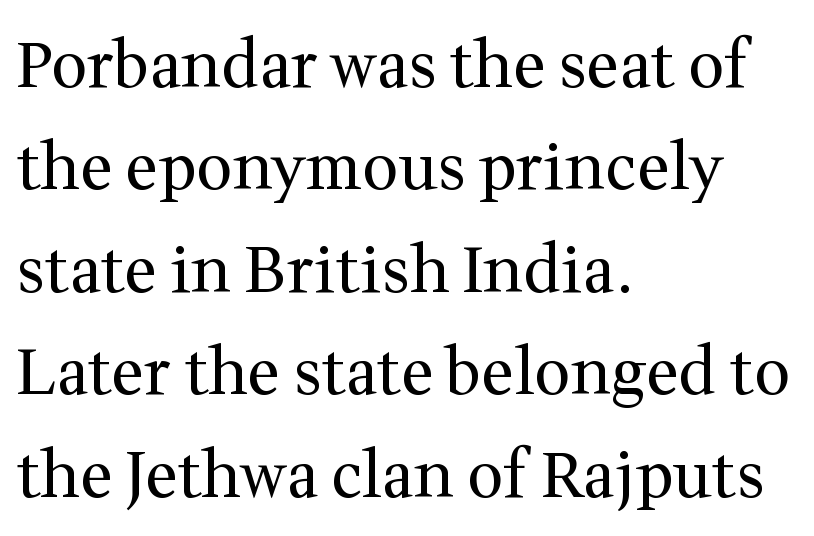
{"serif": "yes", "italic": "no", "bold": "no", "weight": "regular", "width": "normal", "stroke_contrast": "medium", "x_height": "medium", "monospaced": "no", "underline": "no", "align": "left", "line_spacing": "normal", "line_spacing_ratio": 1.6, "letter_spacing": "normal", "letter_spacing_em": 0.0, "glyph_px": 64}
